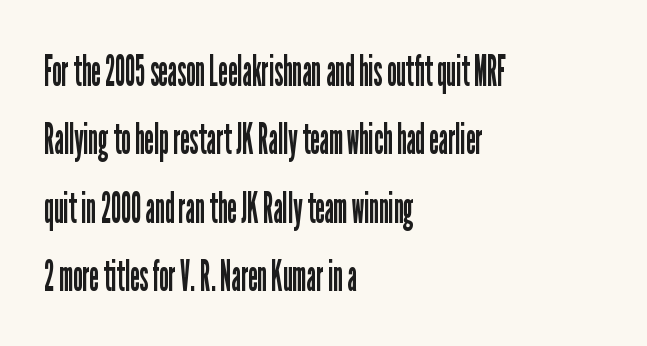
No italicization has been applied; the sample stays upright. Quick note: underline off. What stands out about the letter spacing? Nothing — it is the standard amount. Horizontal alignment here is leftward, the default for most running prose.
